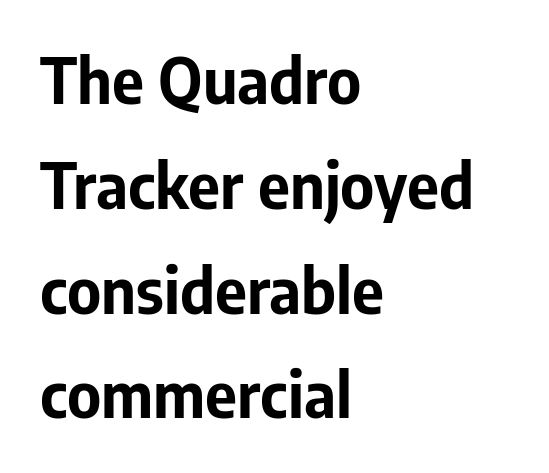
Q: Is the text bold? A: Yes.
Q: Is the text italic (slanted)? A: No, it is upright.
Q: Is the typeface a serif or a sans-serif typeface? A: Sans-serif.
Q: Is the text underlined? A: No.
Q: How is the paragraph aligned? A: Left-aligned.
Q: Is the spacing between letters normal or unusually wide? A: Normal.
Q: Is the spacing between lines tight, normal or loose? A: Normal.
Q: Width (condensed, normal, or wide)? A: Normal.
Q: Stroke contrast? A: Low.
Q: x-height? A: Medium.
Q: Monospaced? A: No.
